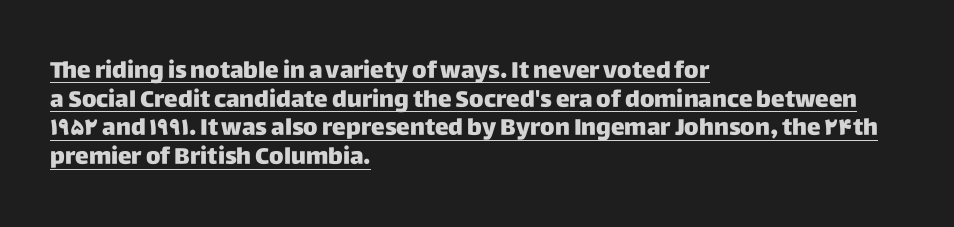
Q: Is the text italic (slanted)? A: No, it is upright.
Q: Is the text underlined? A: Yes.
Q: How is the paragraph aligned? A: Left-aligned.
Q: Is the spacing between letters normal or unusually wide? A: Normal.
Q: Is the spacing between lines tight, normal or loose? A: Normal.
